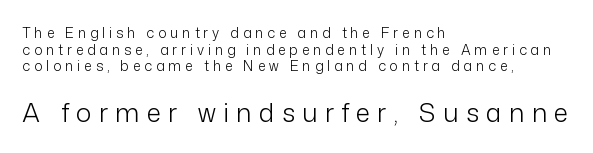
Q: Is the text bold? A: No.
Q: Is the text italic (slanted)? A: No, it is upright.
Q: Is the text underlined? A: No.
Q: How is the paragraph aligned? A: Left-aligned.
Q: Is the spacing between letters normal or unusually wide? A: Unusually wide.
Q: Which block of text is set in a larger size, the first (top) or the second (bottom)? A: The second (bottom) one.
